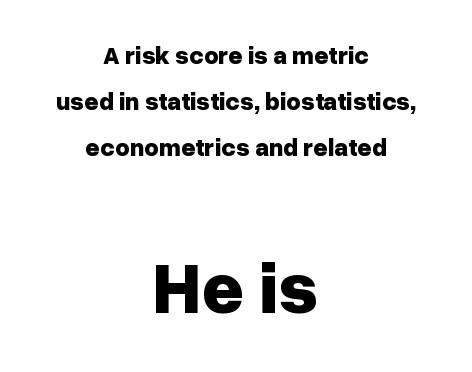
Reading down the block, each line starts at a different indent, mirrored at its end. Note the varied advance widths — an 'i' is clearly narrower than an 'm'. Heavy, bold letterforms. Compare the two chunks: the lower has the greater cap height.
